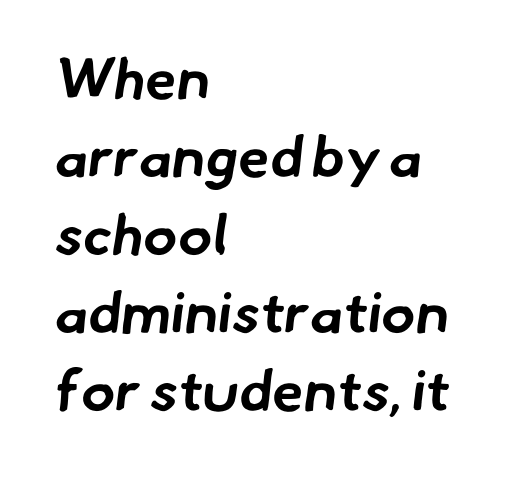
How are the letters spaced? Ordinarily, with no added tracking. Leftover space on each line is placed entirely after the last word. The baseline area is clear. Does the weight exceed regular? Yes, all the way to bold.
